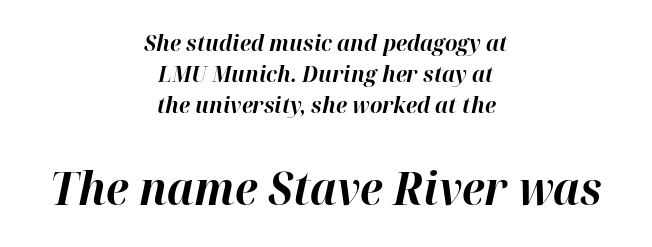
{"italic": "yes", "lean": "right", "slant_degrees": 12, "bold": "yes", "weight": "bold", "width": "normal", "stroke_contrast": "high", "x_height": "medium", "monospaced": "no", "underline": "no", "align": "center", "line_spacing": "normal", "line_spacing_ratio": 1.41, "letter_spacing": "normal", "letter_spacing_em": 0.0, "larger_block": "second", "size_ratio": 2.05, "glyph_px": 45}
